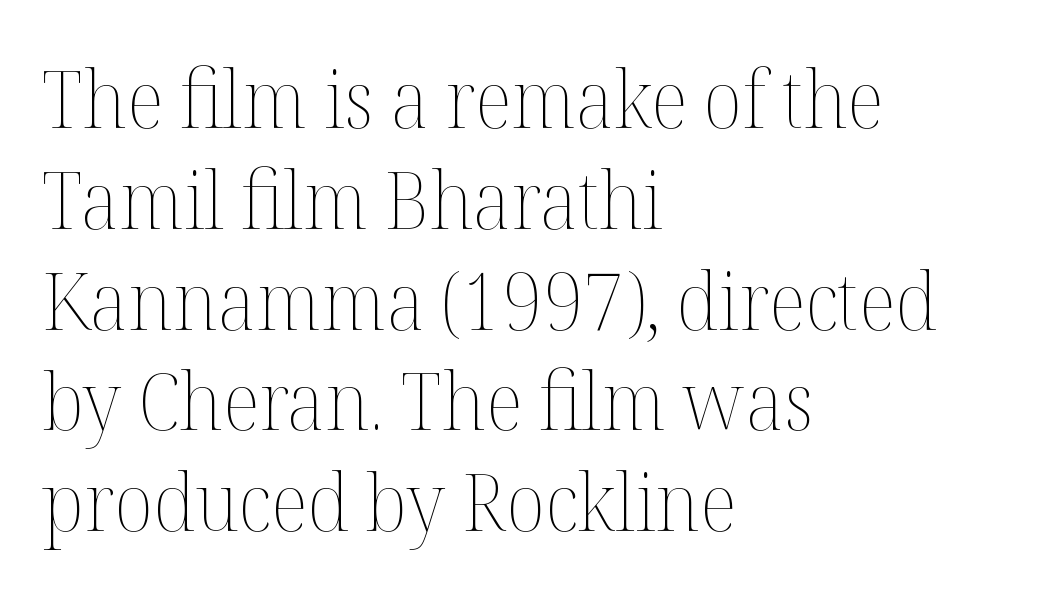
{"italic": "no", "bold": "no", "weight": "thin", "width": "normal", "stroke_contrast": "medium", "x_height": "medium", "monospaced": "no", "underline": "no", "align": "left", "line_spacing": "normal", "line_spacing_ratio": 1.26, "letter_spacing": "normal", "letter_spacing_em": 0.0, "glyph_px": 80}
